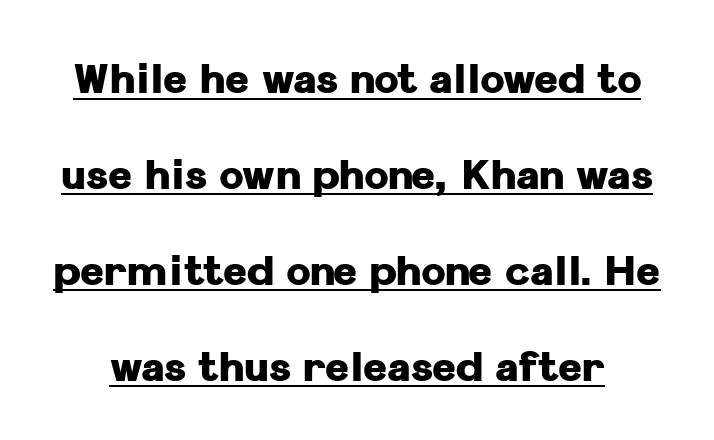
Q: Is the text bold? A: Yes.
Q: Is the text italic (slanted)? A: No, it is upright.
Q: Is the typeface a serif or a sans-serif typeface? A: Sans-serif.
Q: Is the text underlined? A: Yes.
Q: Is the spacing between letters normal or unusually wide? A: Normal.
Q: Is the spacing between lines tight, normal or loose? A: Loose.
Q: Width (condensed, normal, or wide)? A: Normal.
Q: Stroke contrast? A: Low.
Q: x-height? A: Medium.
Q: Monospaced? A: No.
